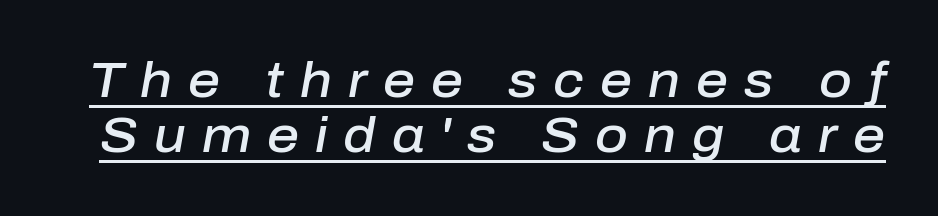
{"italic": "yes", "lean": "right", "slant_degrees": 10, "bold": "semi", "weight": "semibold", "width": "normal", "stroke_contrast": "low", "x_height": "medium", "monospaced": "no", "underline": "yes", "line_spacing": "tight", "line_spacing_ratio": 1.1, "letter_spacing": "wide", "letter_spacing_em": 0.32, "glyph_px": 50}
